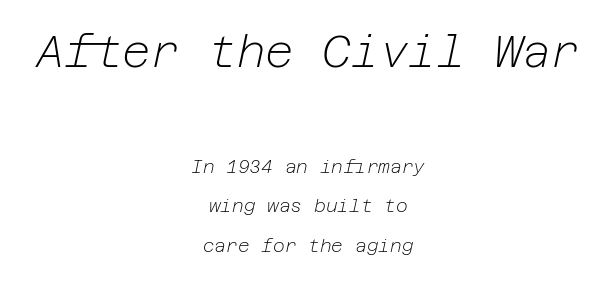
The image shows 44 px light type, italic (leaning right); set centered, loose line spacing (2.18x), normal letter spacing, not underlined; the first (top) block is 2.44x larger; low stroke contrast and a medium x-height.
